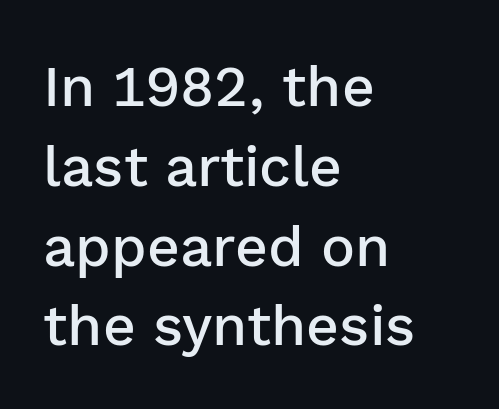
The image shows 57 px semibold sans-serif type, upright; set left-aligned, normal line spacing (1.4x), normal letter spacing, not underlined; low stroke contrast and a medium x-height.
